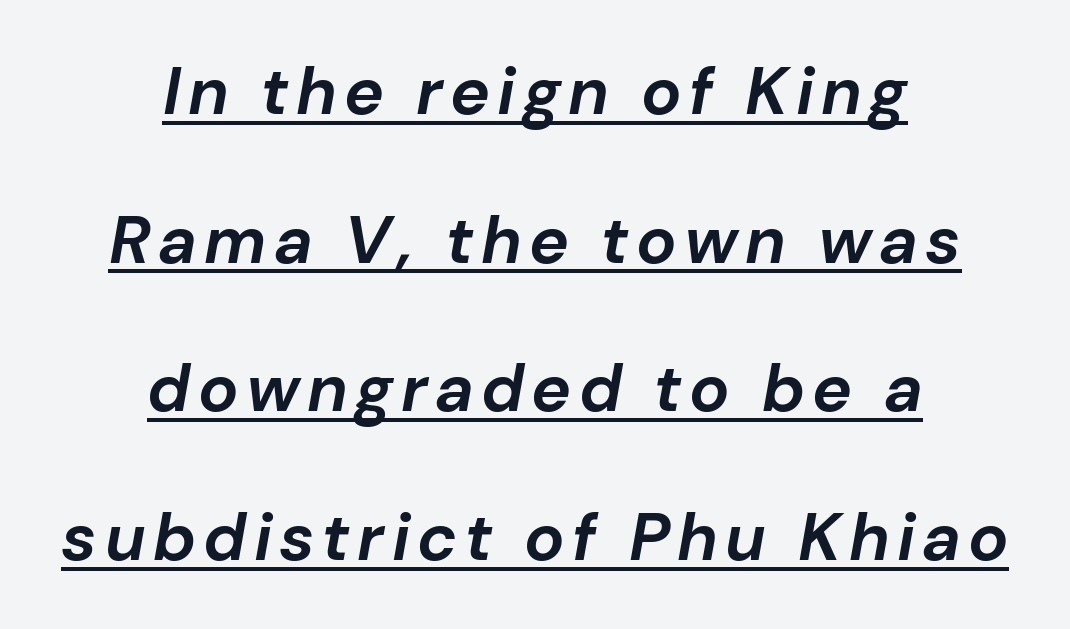
{"italic": "yes", "lean": "right", "slant_degrees": 10, "bold": "yes", "weight": "bold", "width": "normal", "stroke_contrast": "low", "x_height": "medium", "monospaced": "no", "underline": "yes", "align": "center", "line_spacing": "loose", "line_spacing_ratio": 2.22, "glyph_px": 67}
